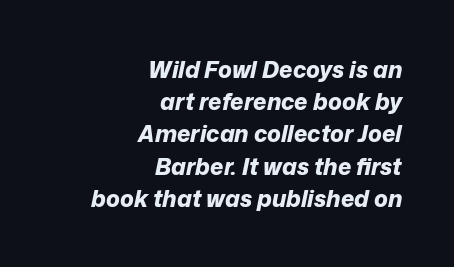
Notice how the stems are inclined rather than vertical — that's the hallmark of italics. A typesetter would call this zero additional tracking. Bare-footed words on every line. Leading: standard. The face used here has the dense, thick strokes of a bold. Which margin do the lines hug? The right one — the left edge is uneven.
